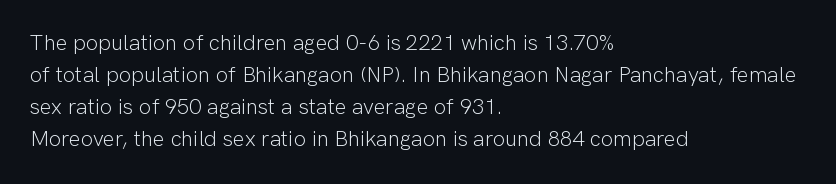
Weight: in the light-to-regular range. These lines keep a tight, regular rhythm from letter to letter. Any mark beneath the type? The region is blank. Left-aligned paragraph, ragged on the right. If you drew a line through each stem, it would be perfectly vertical. Honestly, the row spacing looks completely unremarkable.
